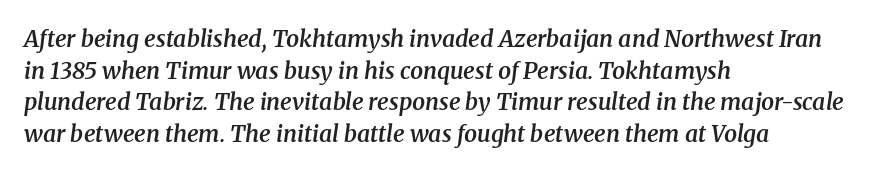
Q: Is the text bold? A: Semi-bold.
Q: Is the text italic (slanted)? A: Yes, it leans right by about 8 degrees.
Q: Is the text underlined? A: No.
Q: How is the paragraph aligned? A: Left-aligned.
Q: Is the spacing between letters normal or unusually wide? A: Normal.
Q: Is the spacing between lines tight, normal or loose? A: Normal.
